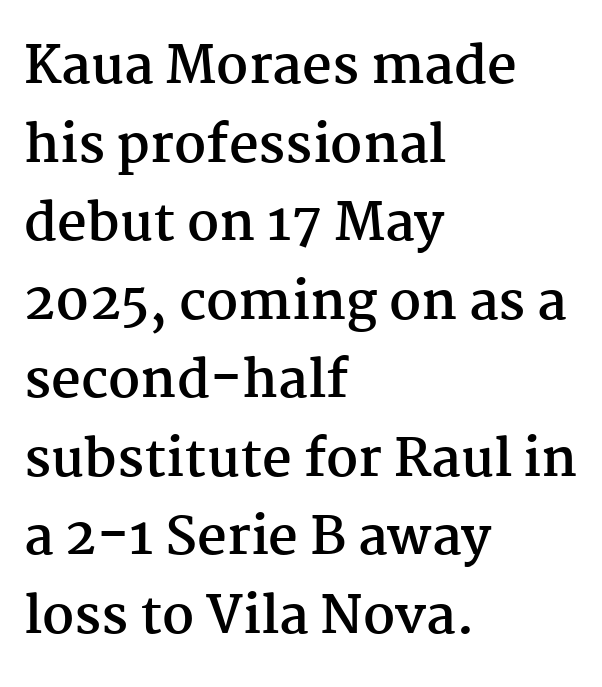
{"serif": "yes", "italic": "no", "bold": "yes", "weight": "semibold", "width": "normal", "stroke_contrast": "medium", "x_height": "medium", "monospaced": "no", "underline": "no", "align": "left", "line_spacing": "normal", "line_spacing_ratio": 1.51, "letter_spacing": "normal", "letter_spacing_em": 0.0, "glyph_px": 52}
